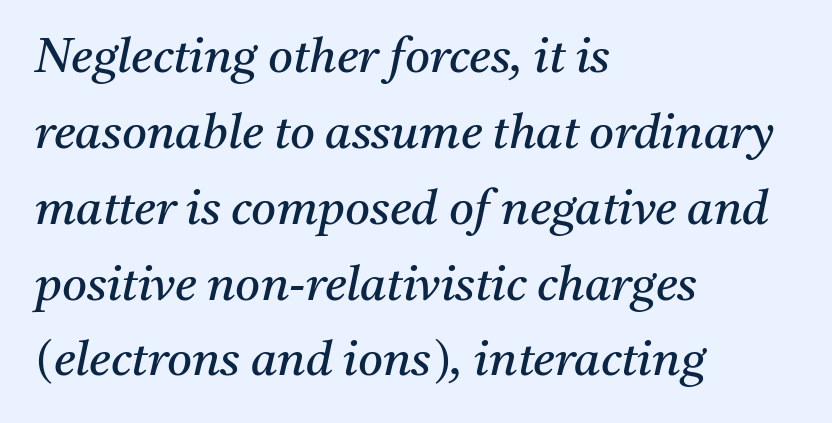
The image shows 48 px regular-weight serif type, italic (leaning right); set left-aligned, normal line spacing (1.58x), normal letter spacing, not underlined; medium stroke contrast and a medium x-height.
